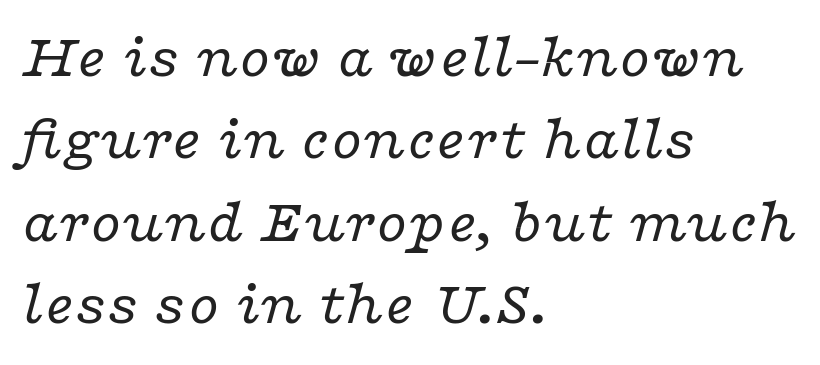
Rule under the text: the space is simply empty. Every row of glyphs begins at an identical x-position on the left. Stems and bowls with no extra thickness — not bold. Compared with typical paragraphs, the rows here are spaced about the same. The type family on display is of the serif kind. The letters sit at their default tracking, neither squeezed nor spread.
